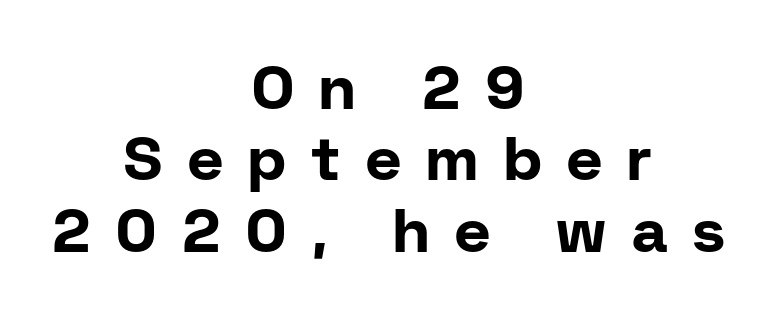
The image shows 61 px bold sans-serif type, upright; set centered, line spacing 1.17x, unusually wide letter spacing (+0.42 em), not underlined; low stroke contrast and a medium x-height.
